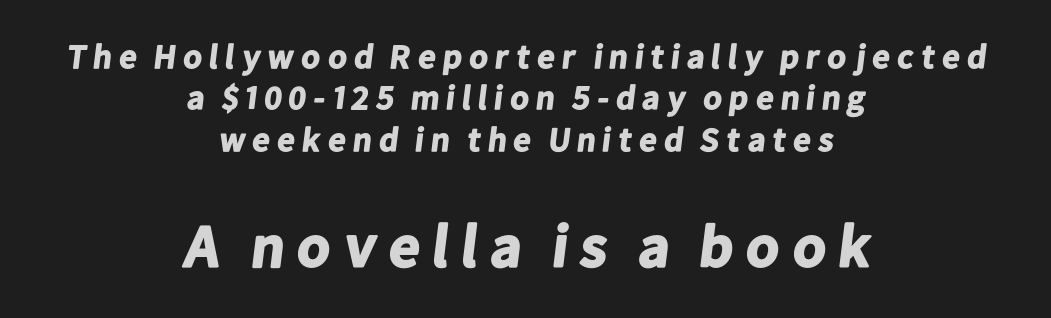
In terms of letterform style, serifs are entirely absent. A typesetter would call this proportional, since set widths differ per character. Whoever set this made the second block the dominant, larger element. Where is the straight margin? There isn't one; the lines are centered.
